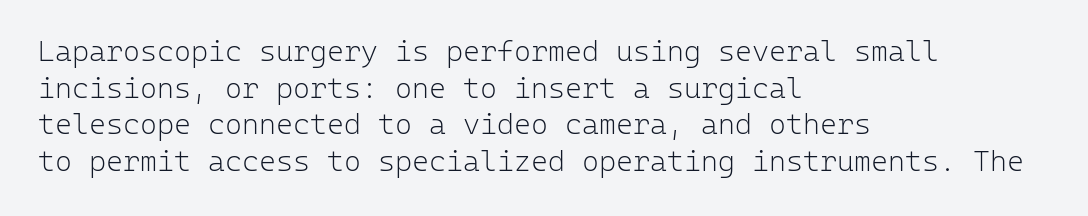
Q: Is the text bold? A: No.
Q: Is the text italic (slanted)? A: No, it is upright.
Q: Is the typeface a serif or a sans-serif typeface? A: Sans-serif.
Q: Is the text underlined? A: No.
Q: How is the paragraph aligned? A: Left-aligned.
Q: Is the spacing between letters normal or unusually wide? A: Normal.
Q: Is the spacing between lines tight, normal or loose? A: Normal.
Q: Width (condensed, normal, or wide)? A: Normal.
Q: Stroke contrast? A: Low.
Q: x-height? A: Medium.
Q: Monospaced? A: Yes.
